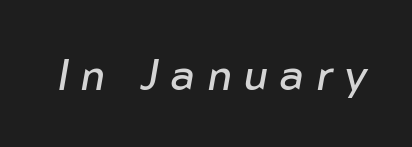
Tall strokes in this sample are angled rather than plumb. How are the letters spaced? Widely, with obvious added tracking. Rule under the text: the space is simply empty. On a weight scale, this lands at 450 or below. Think of a printed novel: that variable character pitch is what you see here.
